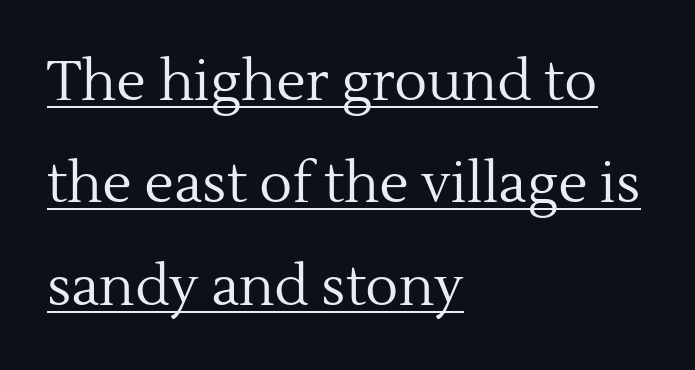
The image shows 55 px regular-weight serif type, upright; set left-aligned, line spacing 1.86x, normal letter spacing, underlined; a medium x-height.
